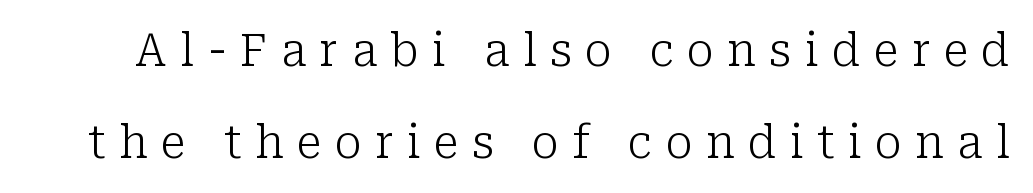
Q: Is the text bold? A: No.
Q: Is the text italic (slanted)? A: No, it is upright.
Q: Is the typeface a serif or a sans-serif typeface? A: Serif.
Q: Is the text underlined? A: No.
Q: Is the spacing between letters normal or unusually wide? A: Unusually wide.
Q: Is the spacing between lines tight, normal or loose? A: Loose.
Q: Width (condensed, normal, or wide)? A: Normal.
Q: Stroke contrast? A: Low.
Q: x-height? A: Medium.
Q: Monospaced? A: No.
